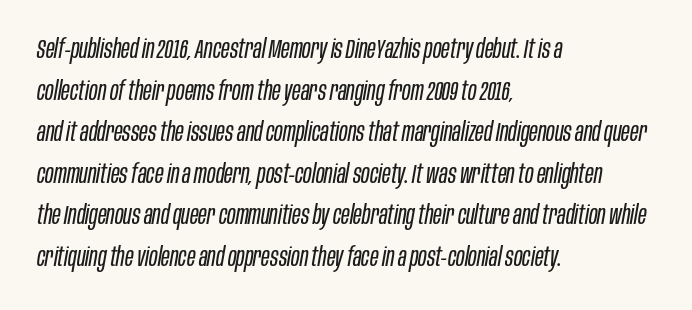
The image shows 26 px text type, italic (leaning right); set left-aligned, normal line spacing (1.6x), normal letter spacing, not underlined.
